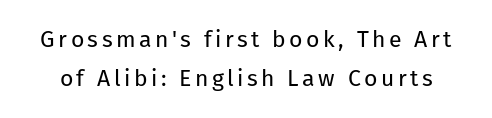
Q: Is the text bold? A: No.
Q: Is the text italic (slanted)? A: No, it is upright.
Q: Is the text underlined? A: No.
Q: Is the spacing between lines tight, normal or loose? A: Normal.
